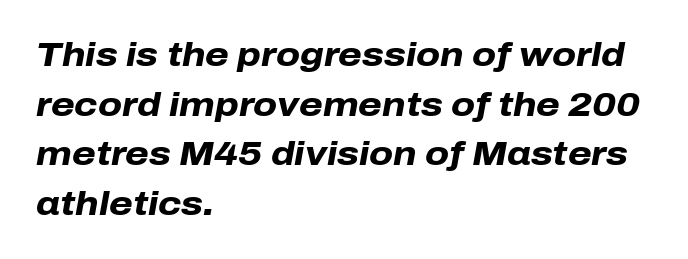
Q: Is the text bold? A: Yes.
Q: Is the text italic (slanted)? A: Yes, it leans right by about 10 degrees.
Q: Is the text underlined? A: No.
Q: How is the paragraph aligned? A: Left-aligned.
Q: Is the spacing between letters normal or unusually wide? A: Normal.
Q: Is the spacing between lines tight, normal or loose? A: Normal.
Q: Width (condensed, normal, or wide)? A: Normal.
Q: Stroke contrast? A: Low.
Q: x-height? A: Medium.
Q: Monospaced? A: No.
